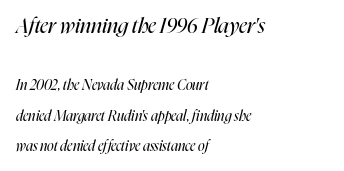
{"italic": "yes", "lean": "right", "slant_degrees": 16, "bold": "no", "underline": "no", "align": "left", "line_spacing": "loose", "line_spacing_ratio": 2.17, "letter_spacing": "normal", "letter_spacing_em": 0.0, "larger_block": "first", "size_ratio": 1.5, "glyph_px": 21}
